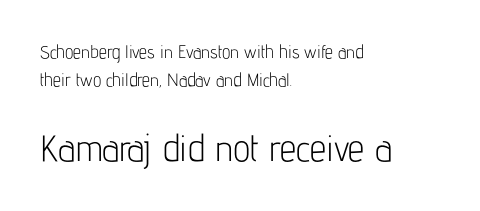
Beneath every word, the page is bare. These glyphs show unthickened strokes, regular width or finer. If you drew a line through each stem, it would be perfectly vertical. Tracking here is standard; glyphs follow each other at the usual distance.
